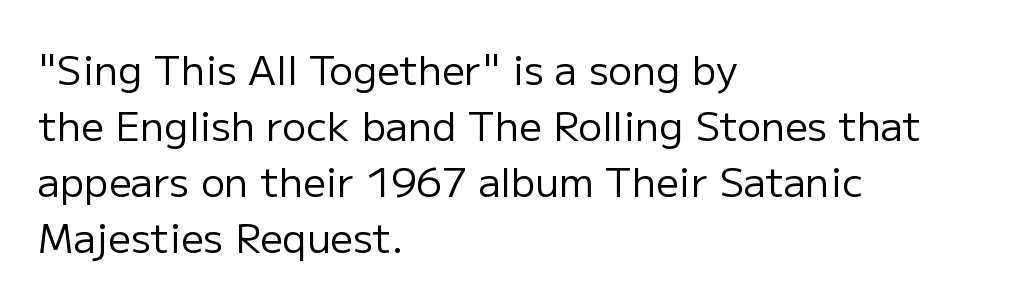
{"serif": "no", "italic": "no", "bold": "no", "weight": "regular", "width": "normal", "stroke_contrast": "low", "x_height": "medium", "monospaced": "no", "underline": "no", "align": "left", "line_spacing": "normal", "line_spacing_ratio": 1.4, "letter_spacing": "normal", "letter_spacing_em": 0.0, "glyph_px": 40}
